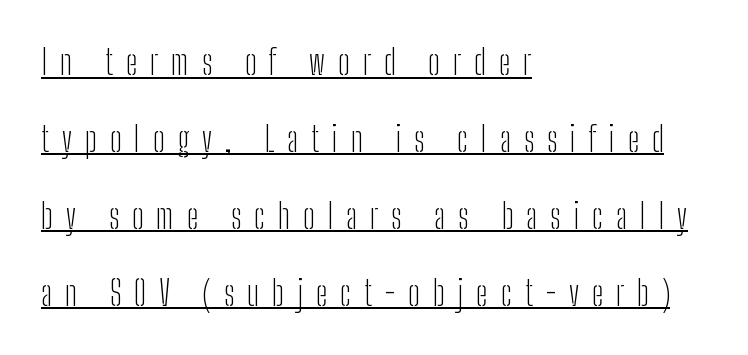
Q: Is the text bold? A: No.
Q: Is the text italic (slanted)? A: No, it is upright.
Q: Is the typeface a serif or a sans-serif typeface? A: Sans-serif.
Q: Is the text underlined? A: Yes.
Q: How is the paragraph aligned? A: Left-aligned.
Q: Is the spacing between letters normal or unusually wide? A: Unusually wide.
Q: Is the spacing between lines tight, normal or loose? A: Loose.
Q: Width (condensed, normal, or wide)? A: Condensed.
Q: Stroke contrast? A: Low.
Q: x-height? A: Medium.
Q: Monospaced? A: No.
